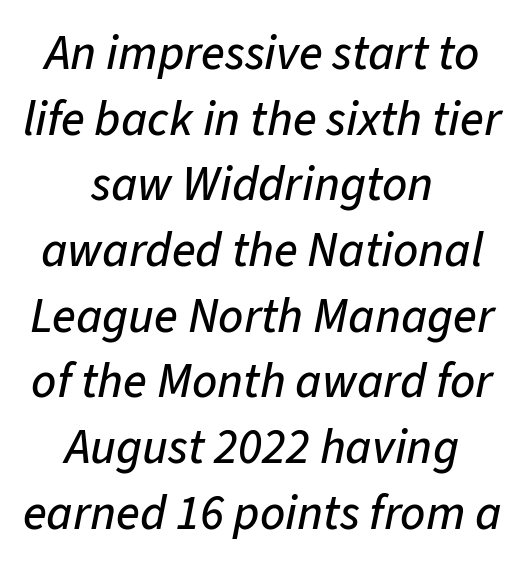
Baseline-to-baseline distance is the conventional proportion of letter height. A clean baseline with only descenders dipping below it. Do the characters align in a grid? No, the font is proportional. What stands out about the letter spacing? Nothing — it is the standard amount.
